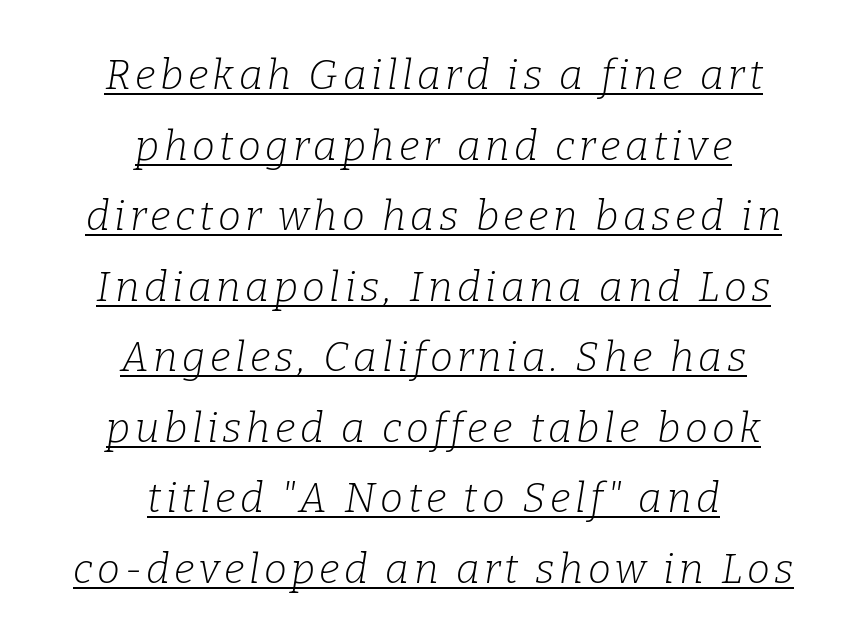
Q: Is the text bold? A: No.
Q: Is the text italic (slanted)? A: Yes, it leans right by about 9 degrees.
Q: Is the typeface a serif or a sans-serif typeface? A: Serif.
Q: Is the text underlined? A: Yes.
Q: How is the paragraph aligned? A: Centered.
Q: Width (condensed, normal, or wide)? A: Normal.
Q: Stroke contrast? A: Low.
Q: x-height? A: Medium.
Q: Monospaced? A: No.
